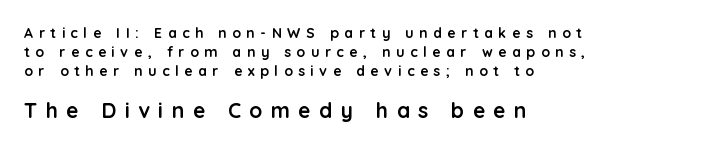
The image shows 21 px bold type, upright; set left-aligned, normal line spacing (1.34x), unusually wide letter spacing (+0.4 em), not underlined; the second (bottom) block is 1.5x larger.
